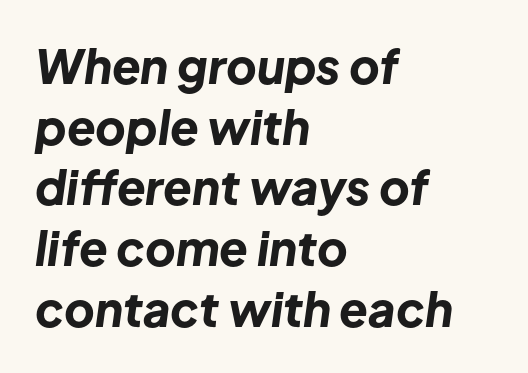
The image shows 47 px bold type, italic (leaning right); set left-aligned, normal line spacing (1.29x), normal letter spacing, not underlined; low stroke contrast and a medium x-height.
